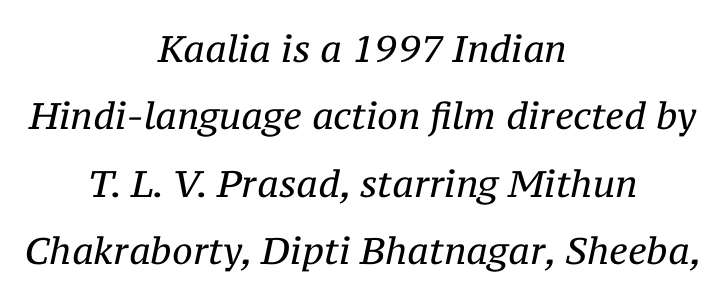
Layout note: lines centered. A typesetter would call this proportional, since set widths differ per character. The face used here has a pronounced slope to its letters. No extra ink here — the face is not bold.
